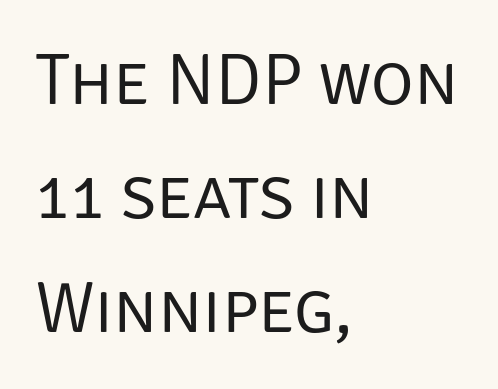
Q: Is the text bold? A: No.
Q: Is the text italic (slanted)? A: No, it is upright.
Q: Is the typeface a serif or a sans-serif typeface? A: Sans-serif.
Q: Is the text underlined? A: No.
Q: How is the paragraph aligned? A: Left-aligned.
Q: Is the spacing between letters normal or unusually wide? A: Normal.
Q: Is the spacing between lines tight, normal or loose? A: Normal.
Q: Width (condensed, normal, or wide)? A: Normal.
Q: Stroke contrast? A: Low.
Q: x-height? A: Large.
Q: Monospaced? A: No.
